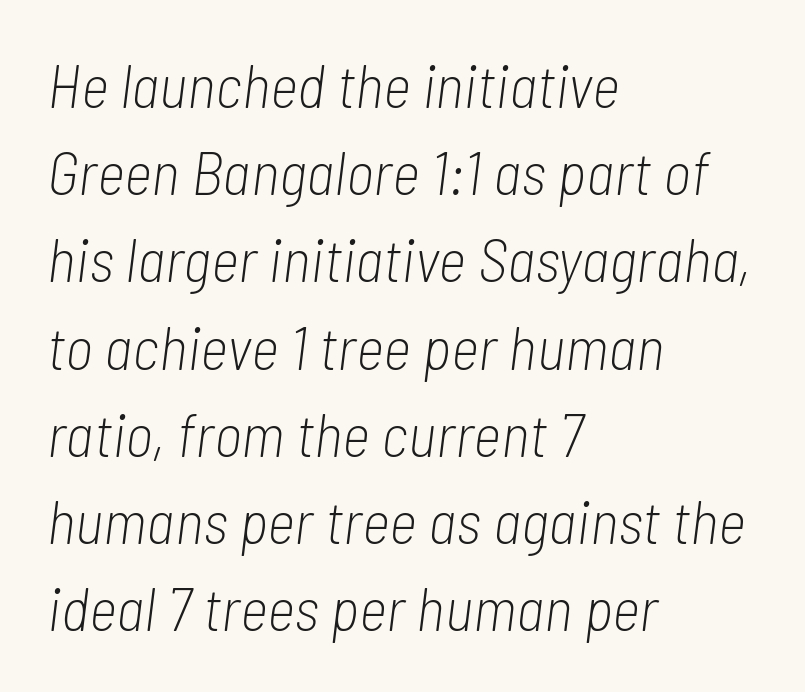
The image shows 61 px light, condensed type, italic (leaning right); set left-aligned, normal line spacing (1.43x), normal letter spacing, not underlined; low stroke contrast and a medium x-height.
